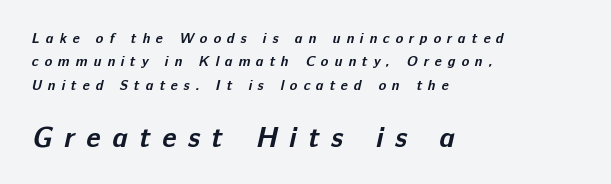
Q: Is the text bold? A: Yes.
Q: Is the typeface a serif or a sans-serif typeface? A: Sans-serif.
Q: Is the text underlined? A: No.
Q: How is the paragraph aligned? A: Left-aligned.
Q: Is the spacing between letters normal or unusually wide? A: Unusually wide.
Q: Is the spacing between lines tight, normal or loose? A: Normal.
Q: Which block of text is set in a larger size, the first (top) or the second (bottom)? A: The second (bottom) one.
Q: Width (condensed, normal, or wide)? A: Normal.
Q: Stroke contrast? A: Low.
Q: x-height? A: Medium.
Q: Monospaced? A: No.
